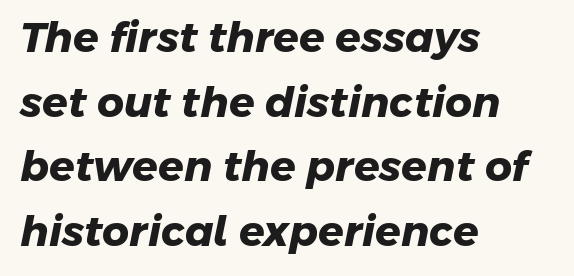
Q: Is the text bold? A: Yes.
Q: Is the typeface a serif or a sans-serif typeface? A: Sans-serif.
Q: Is the text underlined? A: No.
Q: How is the paragraph aligned? A: Left-aligned.
Q: Is the spacing between letters normal or unusually wide? A: Normal.
Q: Is the spacing between lines tight, normal or loose? A: Normal.
Q: Width (condensed, normal, or wide)? A: Normal.
Q: Stroke contrast? A: Low.
Q: x-height? A: Medium.
Q: Monospaced? A: No.
